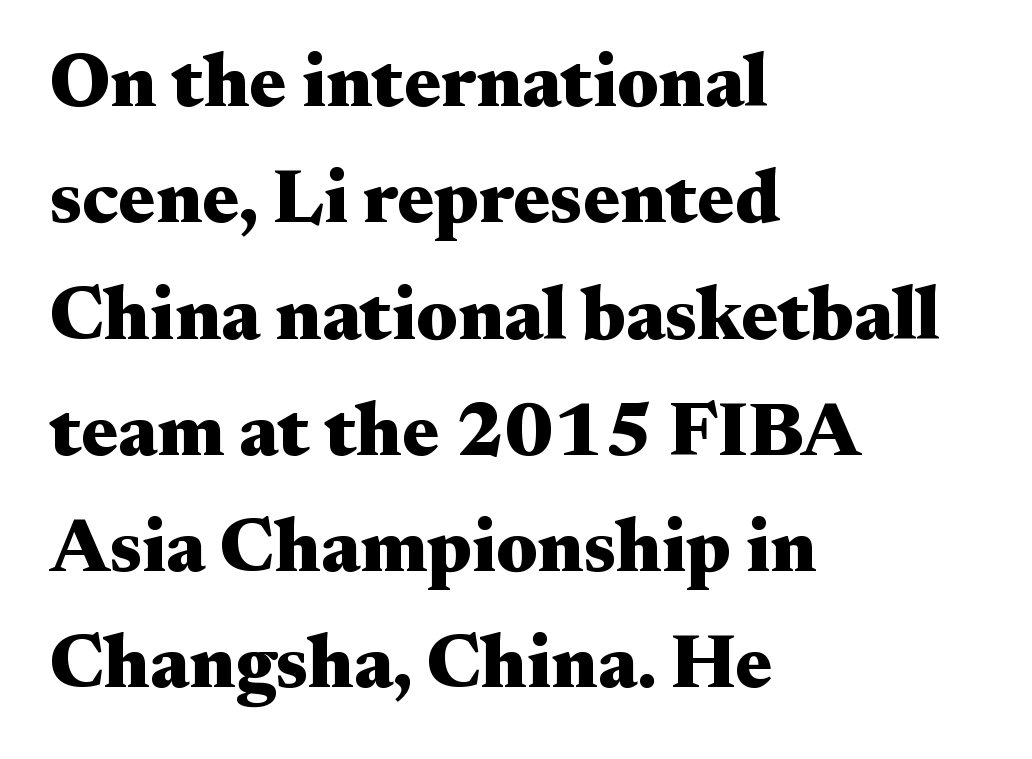
{"serif": "yes", "italic": "no", "bold": "yes", "weight": "heavy", "width": "wide", "stroke_contrast": "medium", "x_height": "small", "monospaced": "no", "underline": "no", "align": "left", "line_spacing": "normal", "line_spacing_ratio": 1.53, "letter_spacing": "normal", "letter_spacing_em": 0.0, "glyph_px": 76}
